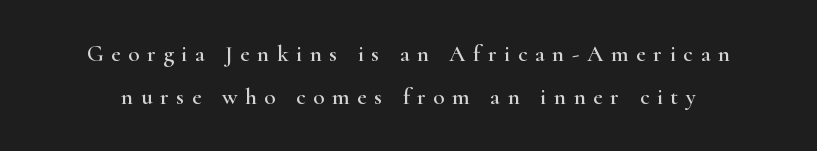
Q: Is the text italic (slanted)? A: No, it is upright.
Q: Is the text underlined? A: No.
Q: Is the spacing between letters normal or unusually wide? A: Unusually wide.
